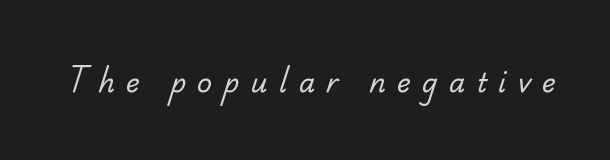
{"bold": "no", "underline": "no", "letter_spacing": "wide", "letter_spacing_em": 0.44, "glyph_px": 26}
